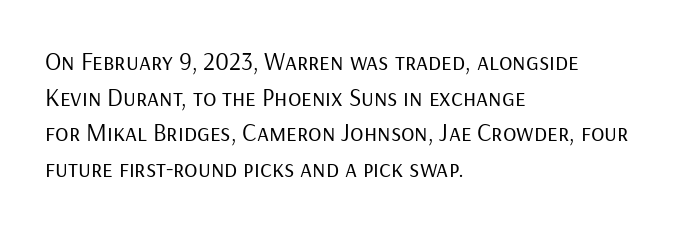
No word sits above an underline. These lines stack with their left ends in a neat column. The line-height multiplier appears to be the usual default. Ordinary non-slanted type is in use. Students, note that the glyphs here touch the page at normal intervals.
